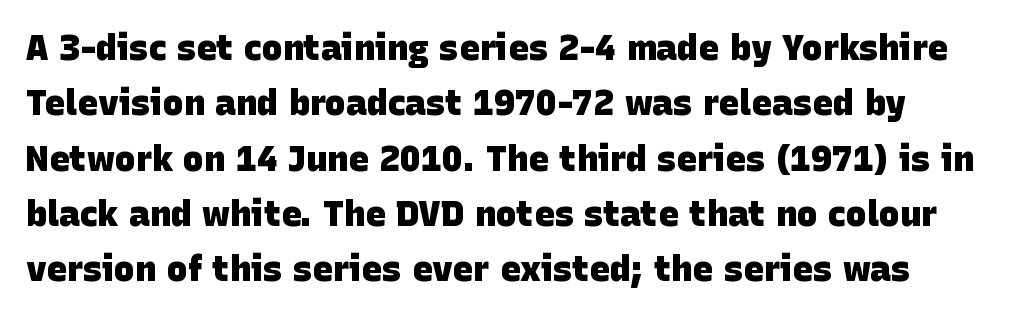
{"serif": "no", "bold": "yes", "weight": "heavy", "width": "normal", "stroke_contrast": "low", "x_height": "large", "monospaced": "no", "underline": "no", "line_spacing": "normal", "line_spacing_ratio": 1.58, "letter_spacing": "normal", "letter_spacing_em": 0.0, "glyph_px": 35}
